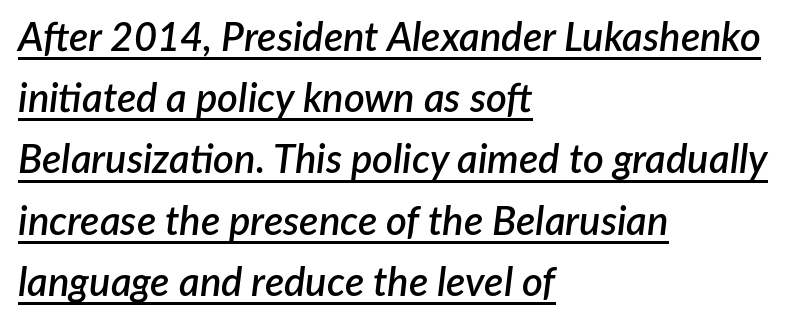
Q: Is the text bold? A: Semi-bold.
Q: Is the text italic (slanted)? A: Yes, it leans right by about 7 degrees.
Q: Is the text underlined? A: Yes.
Q: How is the paragraph aligned? A: Left-aligned.
Q: Is the spacing between letters normal or unusually wide? A: Normal.
Q: Is the spacing between lines tight, normal or loose? A: Normal.
Q: Width (condensed, normal, or wide)? A: Normal.
Q: Stroke contrast? A: Low.
Q: x-height? A: Medium.
Q: Monospaced? A: No.
